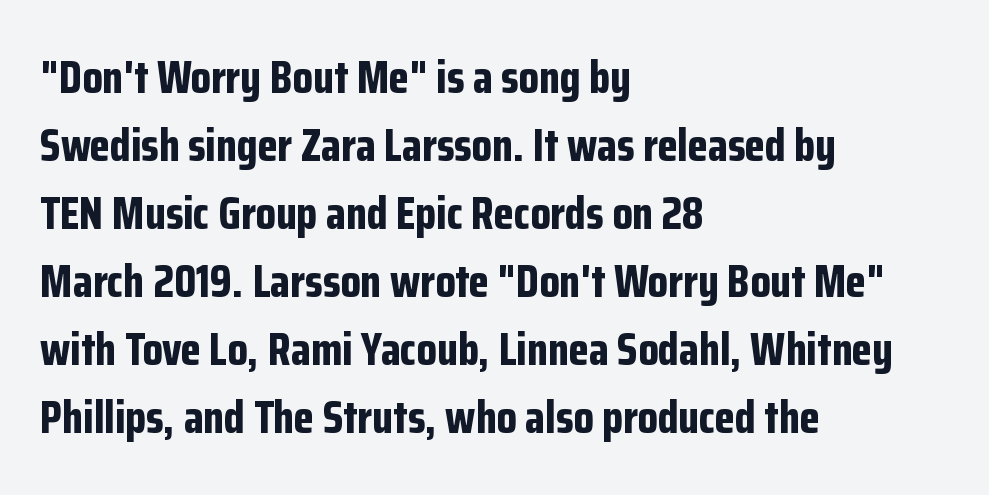
{"serif": "no", "italic": "no", "bold": "yes", "weight": "bold", "width": "condensed", "stroke_contrast": "low", "x_height": "medium", "monospaced": "no", "underline": "no", "align": "left", "line_spacing": "normal", "line_spacing_ratio": 1.48, "letter_spacing": "normal", "letter_spacing_em": 0.0, "glyph_px": 46}
